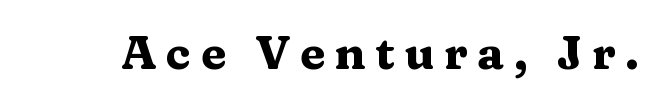
The image shows 46 px heavy, wide serif type, upright; set unusually wide letter spacing (+0.21 em), not underlined; medium stroke contrast and a medium x-height.
